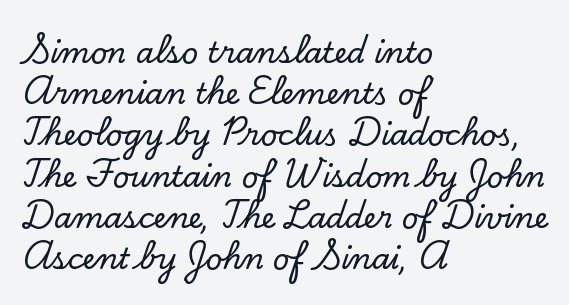
{"serif": "yes", "width": "normal", "stroke_contrast": "low", "x_height": "small", "monospaced": "no", "underline": "no", "align": "left", "line_spacing": "normal", "line_spacing_ratio": 1.42, "letter_spacing": "normal", "letter_spacing_em": 0.0, "glyph_px": 29}
